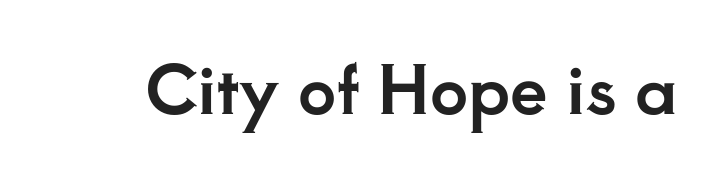
The image shows 67 px serif type, upright; set normal letter spacing, not underlined; low stroke contrast and a small x-height.
